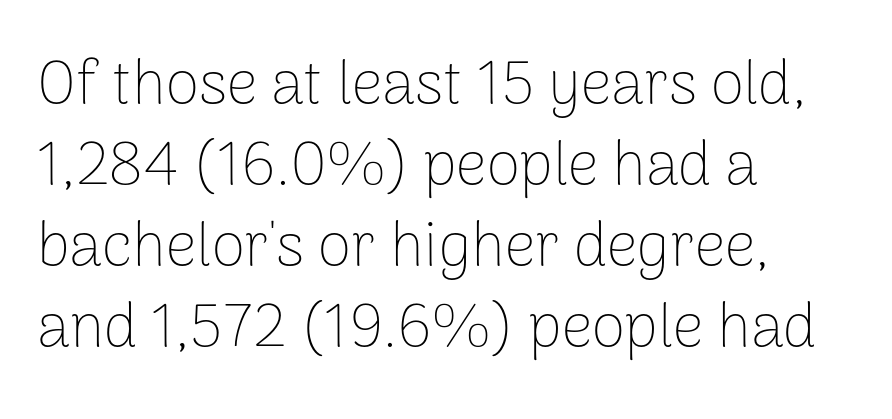
{"serif": "no", "italic": "no", "bold": "no", "weight": "thin", "width": "normal", "stroke_contrast": "low", "x_height": "medium", "monospaced": "no", "underline": "no", "align": "left", "line_spacing": "normal", "line_spacing_ratio": 1.33, "letter_spacing": "normal", "letter_spacing_em": 0.0, "glyph_px": 61}
